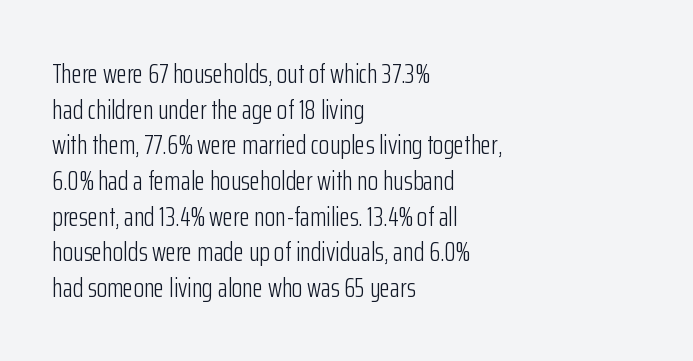
The image shows 27 px text type, upright; set left-aligned, normal line spacing (1.32x), normal letter spacing, not underlined.
